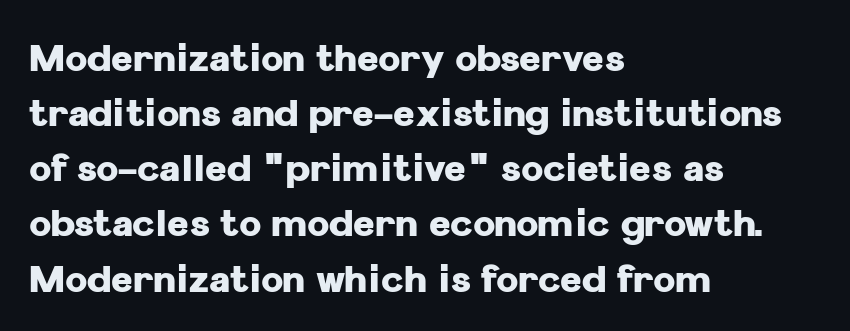
Q: Is the text bold? A: Yes.
Q: Is the text italic (slanted)? A: No, it is upright.
Q: Is the typeface a serif or a sans-serif typeface? A: Sans-serif.
Q: Is the text underlined? A: No.
Q: How is the paragraph aligned? A: Left-aligned.
Q: Is the spacing between letters normal or unusually wide? A: Normal.
Q: Is the spacing between lines tight, normal or loose? A: Normal.
Q: Width (condensed, normal, or wide)? A: Normal.
Q: Stroke contrast? A: Low.
Q: x-height? A: Medium.
Q: Monospaced? A: No.
